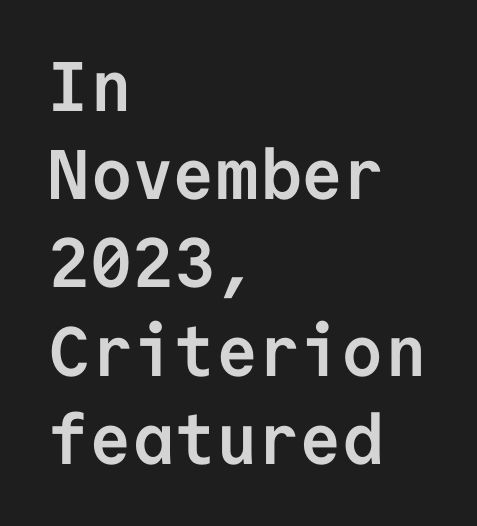
The image shows 70 px semibold sans-serif type, upright, monospaced; set left-aligned, normal line spacing (1.26x), normal letter spacing, not underlined; low stroke contrast and a medium x-height.
